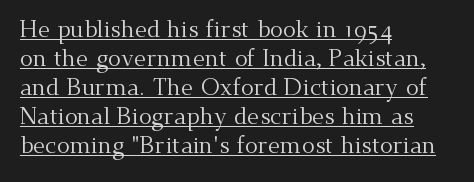
The image shows 24 px text type, upright; set left-aligned, line spacing 1.21x, normal letter spacing, underlined.
